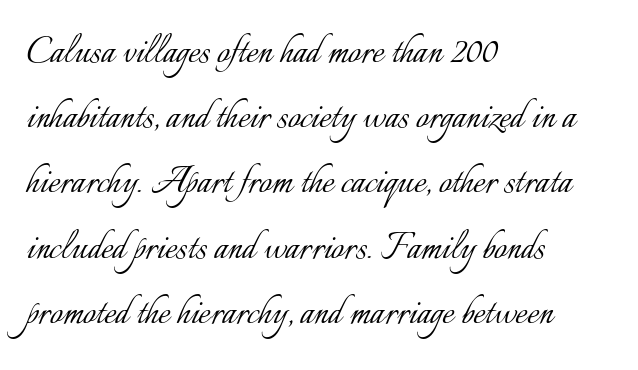
Q: Is the text bold? A: No.
Q: Is the text italic (slanted)? A: Yes.
Q: Is the text underlined? A: No.
Q: How is the paragraph aligned? A: Left-aligned.
Q: Is the spacing between letters normal or unusually wide? A: Normal.
Q: Is the spacing between lines tight, normal or loose? A: Normal.
Q: Width (condensed, normal, or wide)? A: Normal.
Q: Stroke contrast? A: Low.
Q: x-height? A: Small.
Q: Monospaced? A: No.
